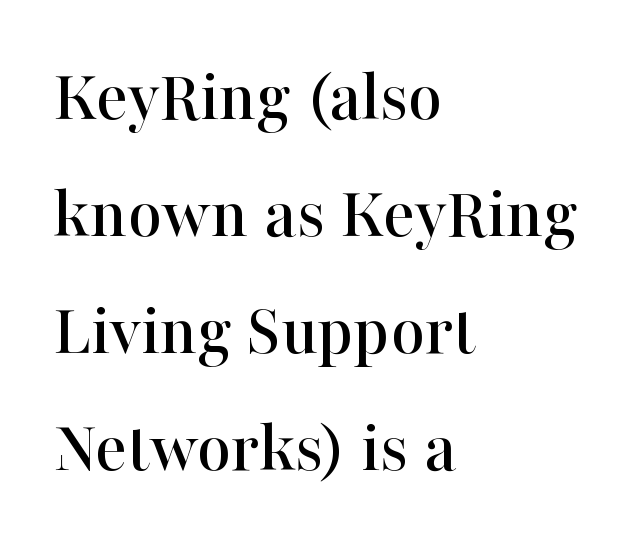
Alignment: flush left. The rendering keeps characters at their native spacing. In terms of posture, this sample is upright. Proportional: the letters do not fall into vertical columns. Evenly set lines give the paragraph a standard silhouette. Letters rest on an invisible, unmarked baseline.
